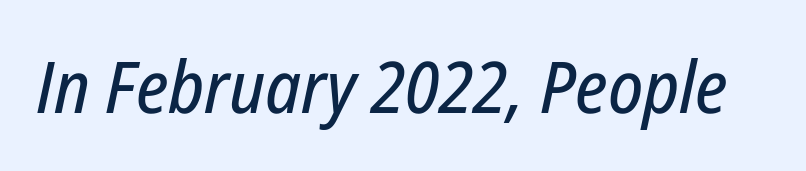
{"italic": "yes", "lean": "right", "slant_degrees": 12, "width": "condensed", "stroke_contrast": "low", "x_height": "medium", "monospaced": "no", "underline": "no", "letter_spacing": "normal", "letter_spacing_em": 0.0, "glyph_px": 72}
